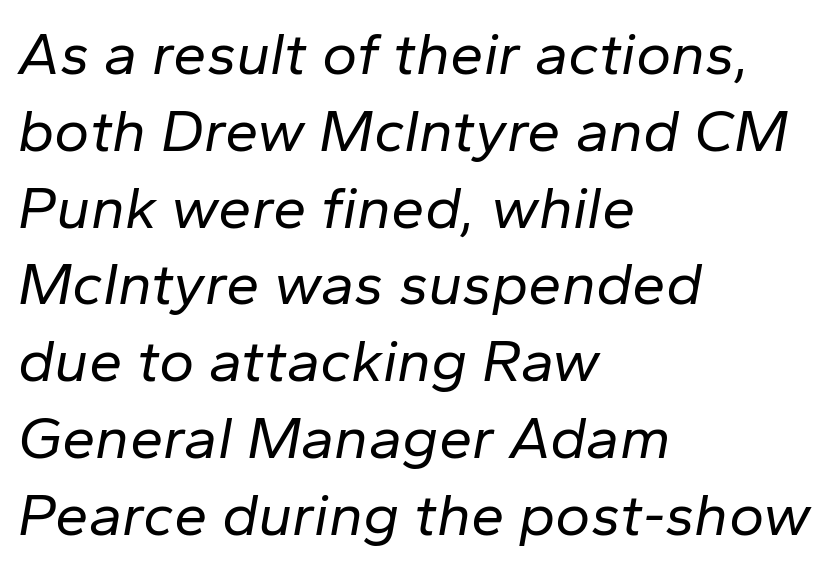
The image shows 60 px regular-weight type, italic (leaning right); set left-aligned, normal line spacing (1.28x), normal letter spacing, not underlined; low stroke contrast and a medium x-height.
